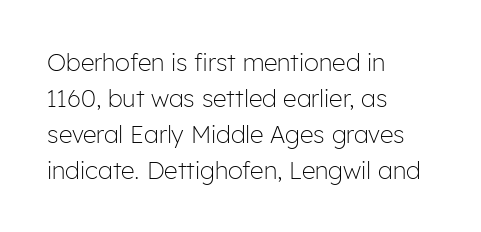
Q: Is the text bold? A: No.
Q: Is the text italic (slanted)? A: No, it is upright.
Q: Is the text underlined? A: No.
Q: How is the paragraph aligned? A: Left-aligned.
Q: Is the spacing between letters normal or unusually wide? A: Normal.
Q: Is the spacing between lines tight, normal or loose? A: Normal.
